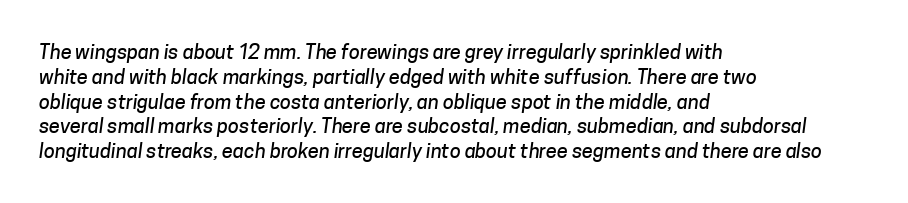
Q: Is the text underlined? A: No.
Q: How is the paragraph aligned? A: Left-aligned.
Q: Is the spacing between letters normal or unusually wide? A: Normal.
